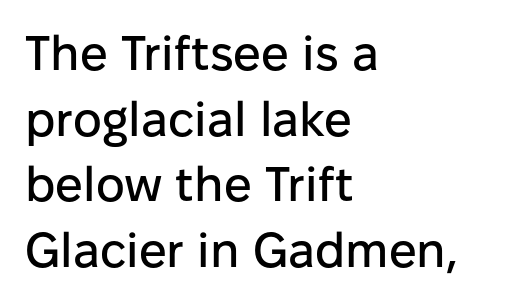
The image shows 49 px sans-serif type, upright; set left-aligned, normal line spacing (1.34x), normal letter spacing, not underlined; low stroke contrast and a medium x-height.
